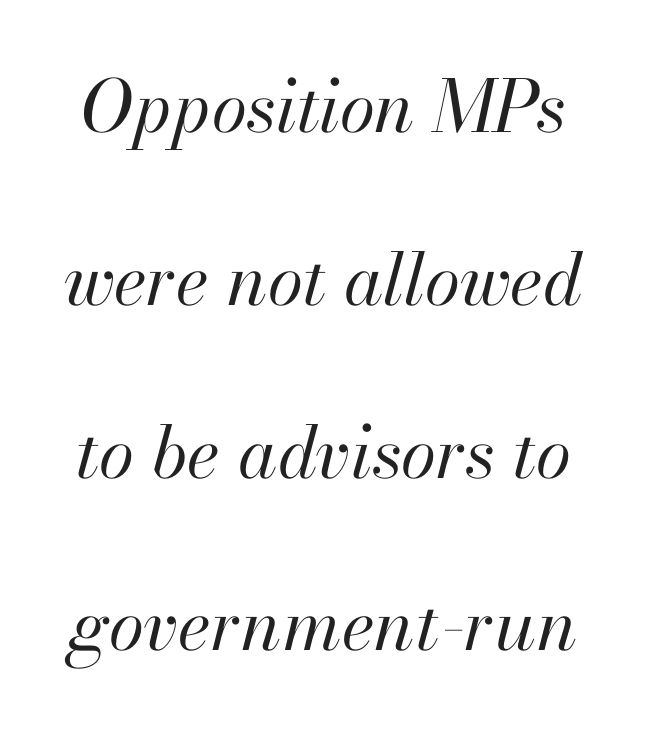
The image shows 72 px regular-weight type, italic (leaning right); set loose line spacing (2.4x), normal letter spacing, not underlined; high stroke contrast and a small x-height.
